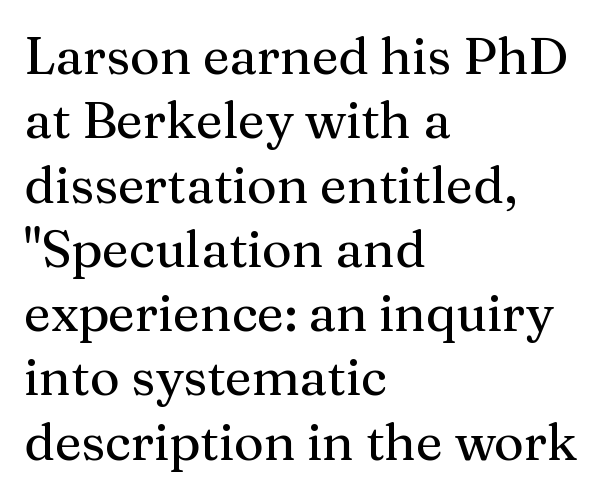
The image shows 51 px serif type, upright; set left-aligned, normal line spacing (1.26x), normal letter spacing, not underlined; medium stroke contrast and a medium x-height.
